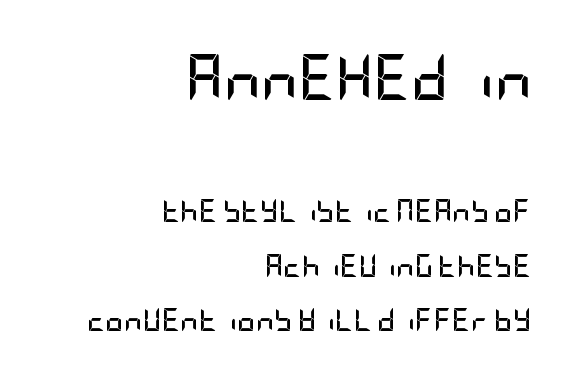
{"serif": "no", "italic": "no", "bold": "yes", "weight": "semibold", "width": "condensed", "stroke_contrast": "low", "x_height": "large", "underline": "no", "align": "right", "line_spacing": "loose", "line_spacing_ratio": 2.36, "letter_spacing": "normal", "letter_spacing_em": 0.0, "larger_block": "first", "size_ratio": 2.0, "glyph_px": 46}
